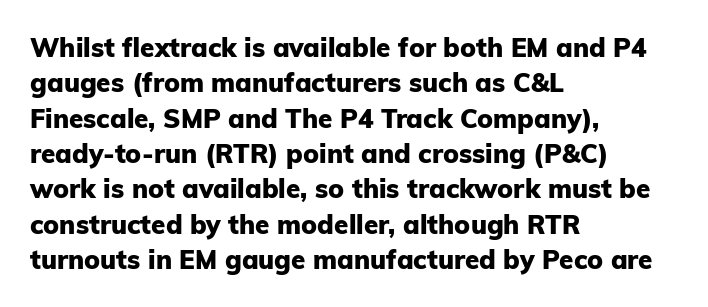
Normally led — the rows are evenly, conventionally spaced. A roman cut, with each character standing at attention. The gaps between neighbouring characters are ordinary and unremarkable. The words here are not underlined. Left-aligned paragraph, ragged on the right. The typesetting leans heavy: a genuine bold.
